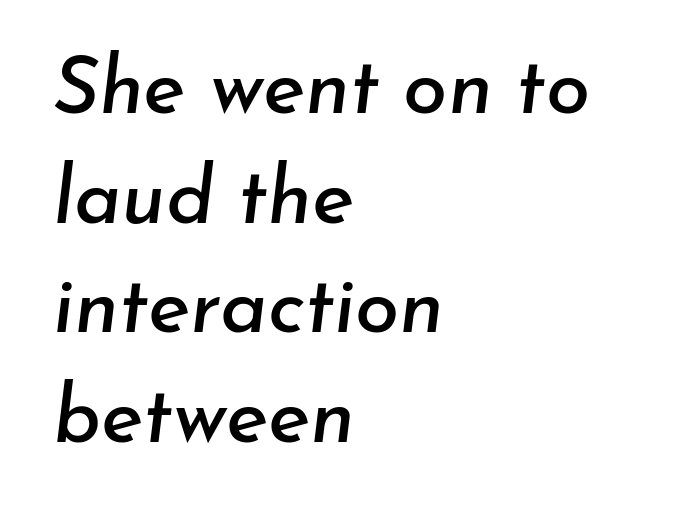
The image shows 80 px text type, italic (leaning right); set left-aligned, normal line spacing (1.37x), normal letter spacing, not underlined; low stroke contrast and a small x-height.
